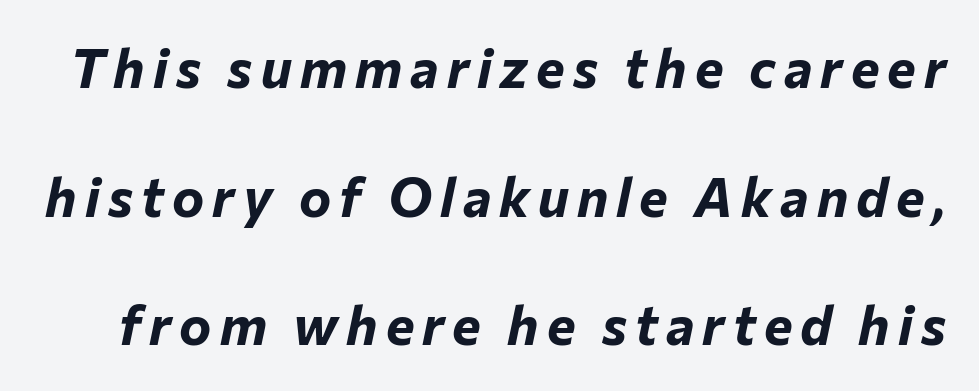
The image shows 54 px bold type, italic (leaning right); set loose line spacing (2.38x), not underlined; low stroke contrast and a medium x-height.
